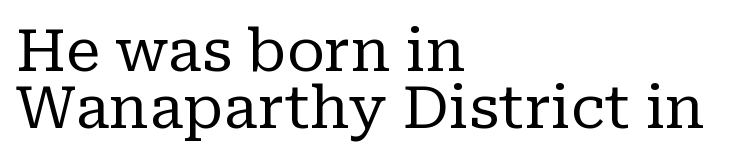
These lines are set flush left with a ragged right edge. A bare baseline throughout the passage. No chunkiness to these letters — they're not bold. Italic? Not at all — the glyphs are vertical. Spacing verdict: proportional, widths tailored to each character.
